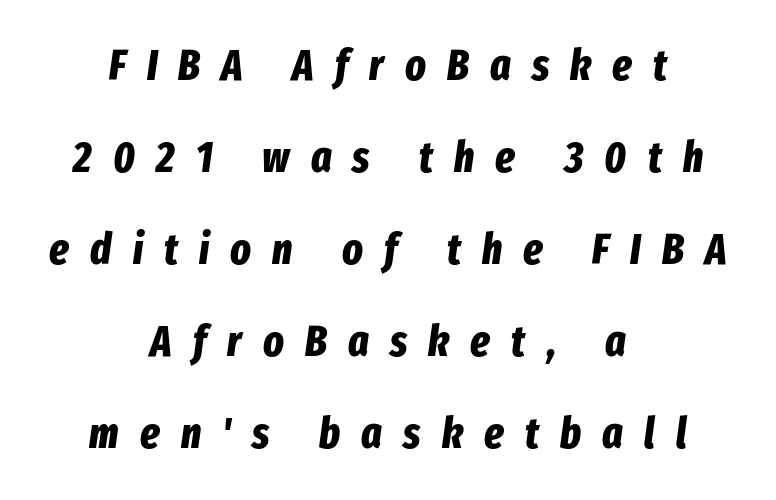
A centered setting, common on invitations and titles, is used for this passage. Decoration check: the copy has no underline. The lettering tilts uniformly, giving the passage an italic look. You'd pick this weight for a headline — it's a proper bold. What stands out about the letter spacing? Its width — letters are far apart. Spacing verdict: proportional, widths tailored to each character.
